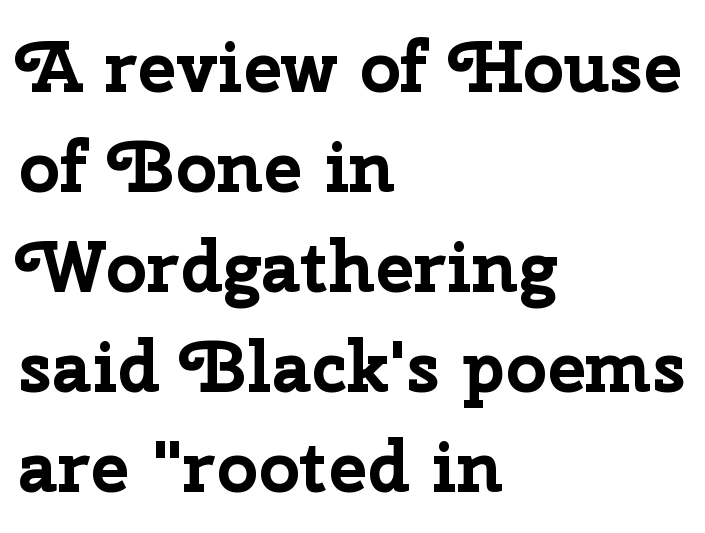
The image shows 72 px bold sans-serif type, upright; set left-aligned, normal line spacing (1.39x), normal letter spacing, not underlined; low stroke contrast and a medium x-height.
